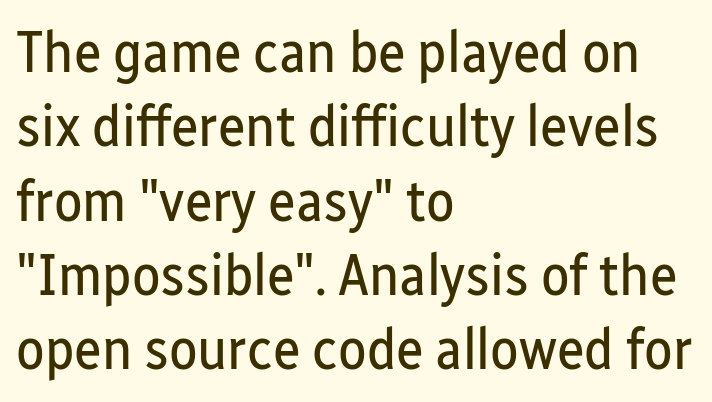
{"serif": "no", "italic": "no", "bold": "no", "weight": "regular", "width": "condensed", "stroke_contrast": "low", "x_height": "medium", "monospaced": "no", "underline": "no", "align": "left", "line_spacing": "normal", "line_spacing_ratio": 1.26, "letter_spacing": "normal", "letter_spacing_em": 0.0, "glyph_px": 59}
